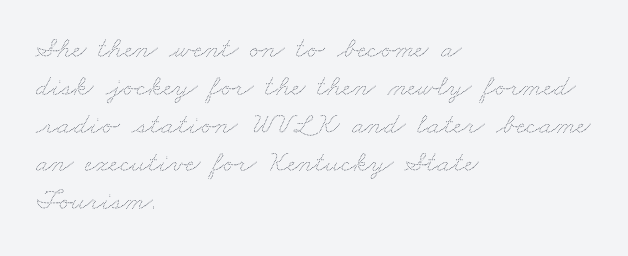
Q: Is the text bold? A: No.
Q: Is the text underlined? A: No.
Q: How is the paragraph aligned? A: Left-aligned.
Q: Is the spacing between letters normal or unusually wide? A: Normal.
Q: Is the spacing between lines tight, normal or loose? A: Normal.
Q: Width (condensed, normal, or wide)? A: Wide.
Q: Stroke contrast? A: Medium.
Q: x-height? A: Small.
Q: Monospaced? A: No.
